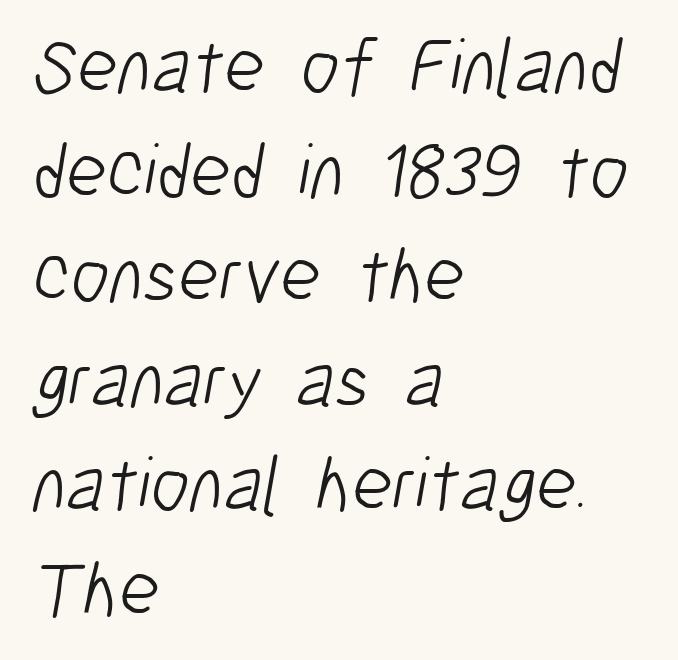
Honestly, the row spacing looks completely unremarkable. Does the type have serifs? No, each stem ends abruptly. Note the varied advance widths — an 'i' is clearly narrower than an 'm'. Heaviness? Minimal to ordinary, like unemphasized prose.
